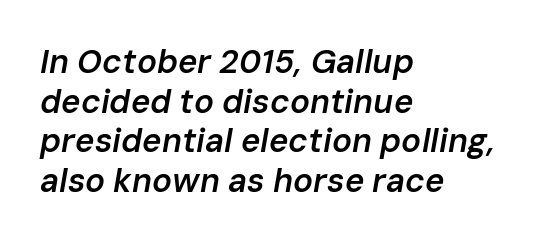
Q: Is the text bold? A: Semi-bold.
Q: Is the text italic (slanted)? A: Yes, it leans right by about 10 degrees.
Q: Is the text underlined? A: No.
Q: How is the paragraph aligned? A: Left-aligned.
Q: Is the spacing between letters normal or unusually wide? A: Normal.
Q: Width (condensed, normal, or wide)? A: Normal.
Q: Stroke contrast? A: Low.
Q: x-height? A: Medium.
Q: Monospaced? A: No.
